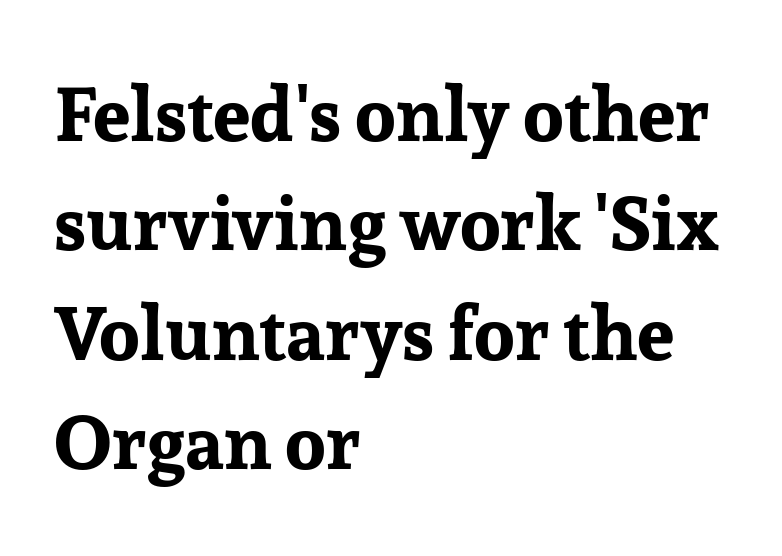
This is heavy type, rendered in bold. The gap between lines stays unmarked. Little horizontal feet cap the strokes, marking this as serif type. Rows of type keep a routine distance in the vertical direction. The line texture is even and compact thanks to regular tracking. A roman cut, with each character standing at attention.
